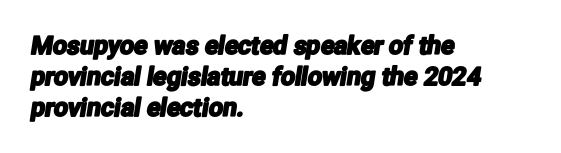
The space beneath each line is pristine and unruled. Compared with typical body copy, the letter spacing here is the same. One-word summary of the alignment: left.
